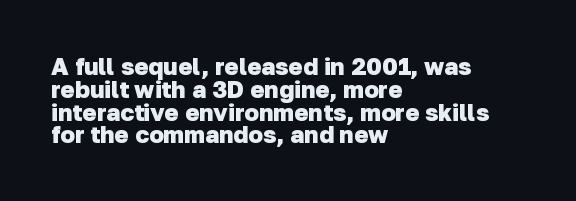
{"bold": "yes", "underline": "no", "align": "left", "line_spacing": "tight", "line_spacing_ratio": 0.95, "letter_spacing": "normal", "letter_spacing_em": 0.0, "glyph_px": 24}
